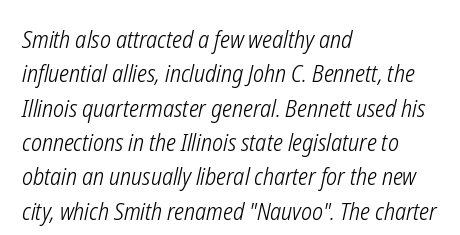
Q: Is the text bold? A: No.
Q: Is the text italic (slanted)? A: Yes, it leans right by about 12 degrees.
Q: Is the text underlined? A: No.
Q: How is the paragraph aligned? A: Left-aligned.
Q: Is the spacing between letters normal or unusually wide? A: Normal.
Q: Is the spacing between lines tight, normal or loose? A: Normal.
